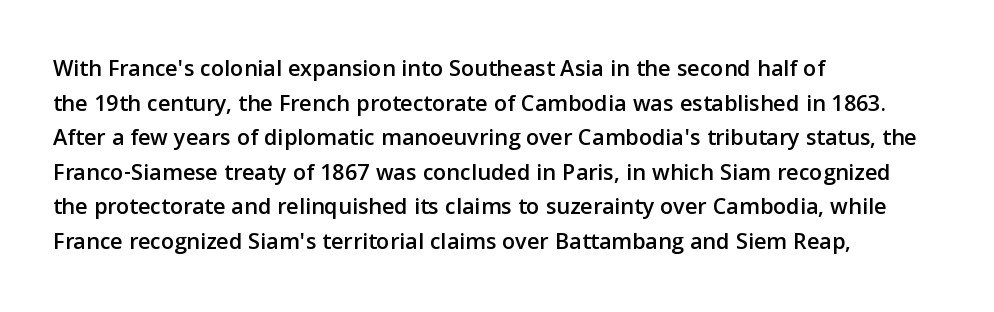
{"italic": "no", "underline": "no", "align": "left", "line_spacing": "normal", "line_spacing_ratio": 1.44, "letter_spacing": "normal", "letter_spacing_em": 0.0, "glyph_px": 24}
